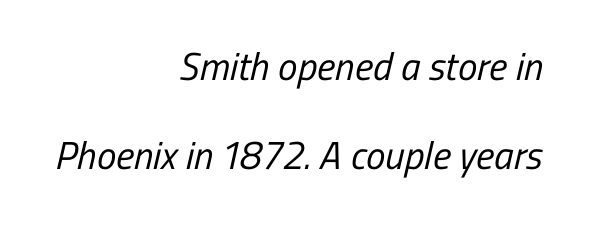
The image shows 39 px regular-weight, condensed sans-serif type; set right-aligned, loose line spacing (2.27x), normal letter spacing, not underlined; low stroke contrast and a medium x-height.
